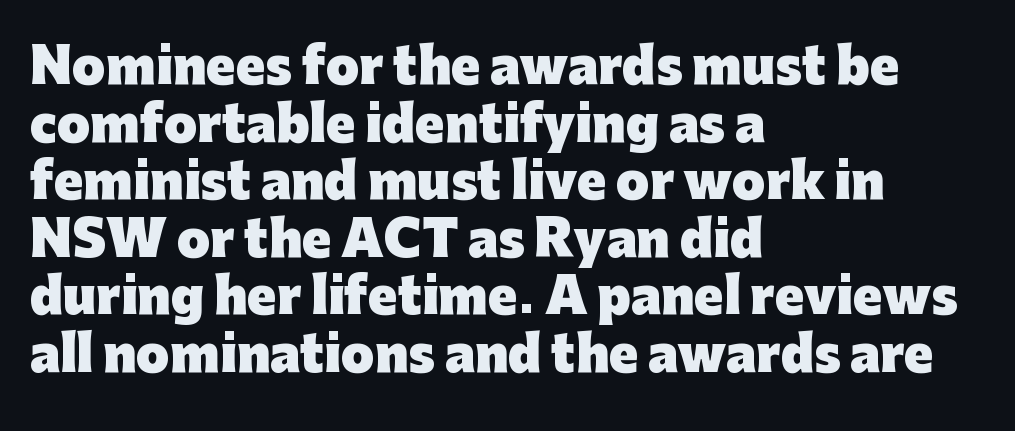
The image shows 48 px heavy sans-serif type, upright; set left-aligned, line spacing 1.2x, normal letter spacing, not underlined; low stroke contrast and a medium x-height.
